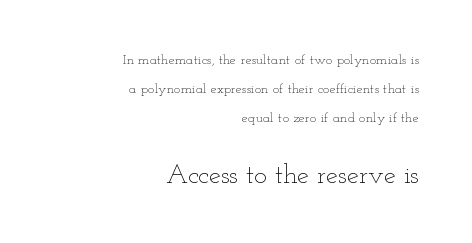
{"italic": "no", "bold": "no", "underline": "no", "align": "right", "line_spacing": "loose", "line_spacing_ratio": 2.08, "letter_spacing": "normal", "letter_spacing_em": 0.0, "larger_block": "second", "size_ratio": 1.93, "glyph_px": 27}
